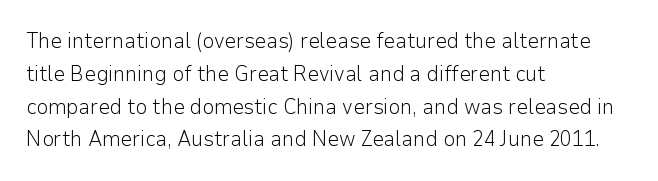
Q: Is the text bold? A: No.
Q: Is the text italic (slanted)? A: No, it is upright.
Q: Is the text underlined? A: No.
Q: How is the paragraph aligned? A: Left-aligned.
Q: Is the spacing between letters normal or unusually wide? A: Normal.
Q: Is the spacing between lines tight, normal or loose? A: Normal.
